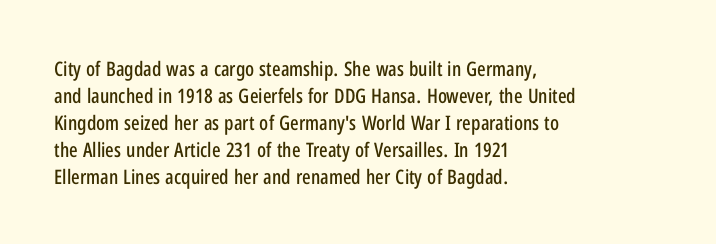
One-word summary of the alignment: left. The words here are not underlined. The passage shown stacks its lines at a standard gap. These lines were composed using upright roman letters.
